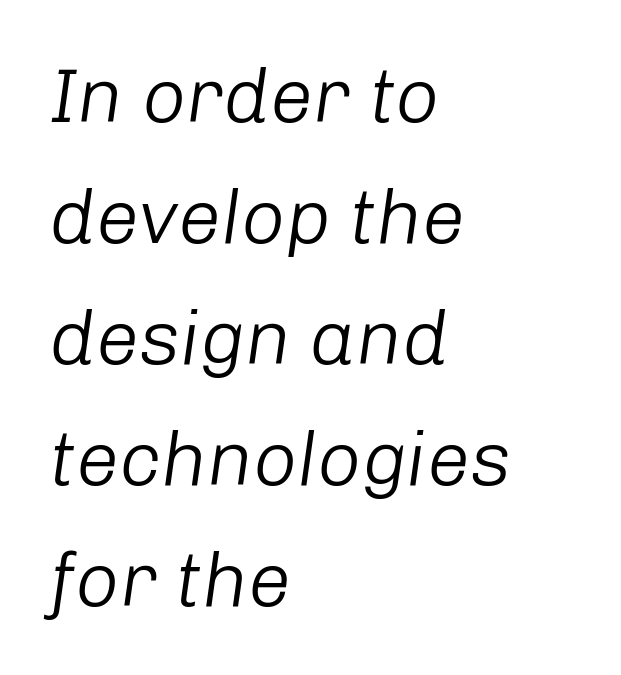
No extra tracking has been applied to these lines. Weight: regular or lighter. The face used here has a pronounced slope to its letters. The foot of each line stays bare and open.
